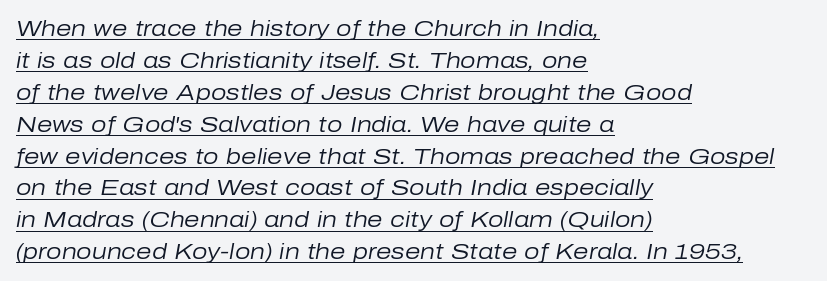
Q: Is the text bold? A: No.
Q: Is the text italic (slanted)? A: Yes, it leans right by about 10 degrees.
Q: Is the text underlined? A: Yes.
Q: How is the paragraph aligned? A: Left-aligned.
Q: Is the spacing between letters normal or unusually wide? A: Normal.
Q: Is the spacing between lines tight, normal or loose? A: Normal.
